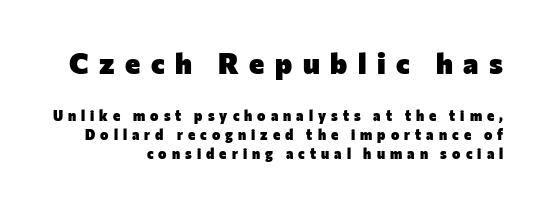
Descender tails drop into unmarked territory. The font is running at its bold setting. The type family on display is of the sans-serif kind. Compared with typical paragraphs, the rows here are spaced about the same. The face used here is proportionally spaced, like ordinary book or web type.
